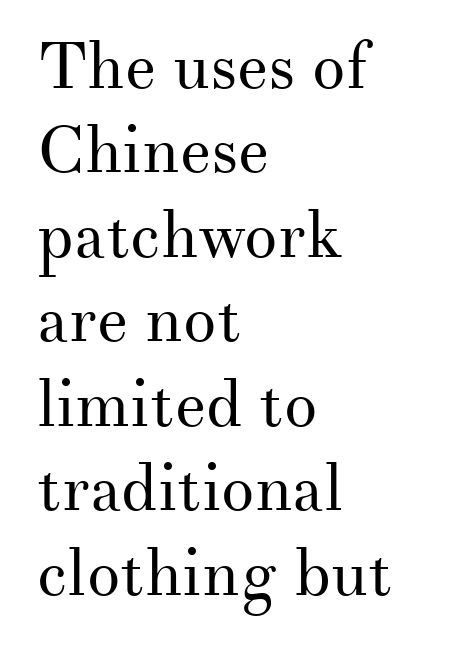
{"serif": "yes", "italic": "no", "bold": "no", "weight": "regular", "width": "normal", "stroke_contrast": "medium", "x_height": "small", "monospaced": "no", "underline": "no", "align": "left", "line_spacing": "normal", "line_spacing_ratio": 1.28, "letter_spacing": "normal", "letter_spacing_em": 0.0, "glyph_px": 66}
